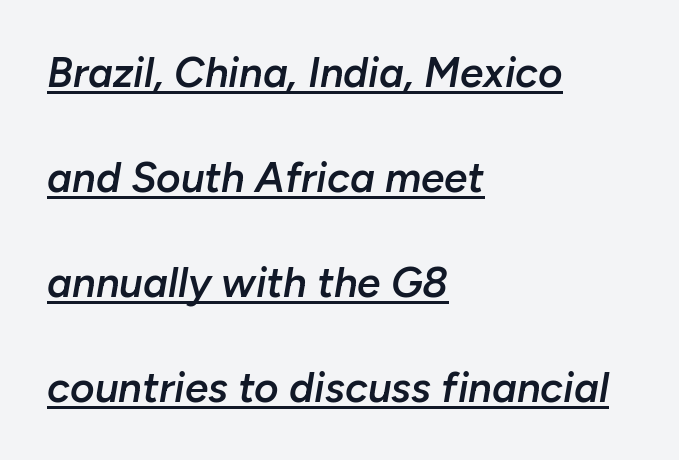
The image shows 42 px semibold type, italic (leaning right); set left-aligned, loose line spacing (2.5x), normal letter spacing, underlined; low stroke contrast and a medium x-height.
